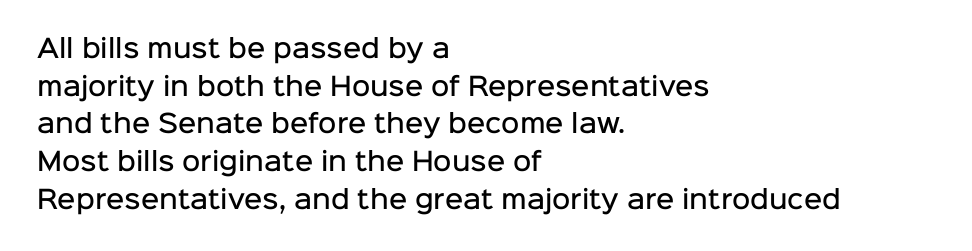
Q: Is the text bold? A: Semi-bold.
Q: Is the text italic (slanted)? A: No, it is upright.
Q: Is the text underlined? A: No.
Q: How is the paragraph aligned? A: Left-aligned.
Q: Is the spacing between letters normal or unusually wide? A: Normal.
Q: Is the spacing between lines tight, normal or loose? A: Normal.
